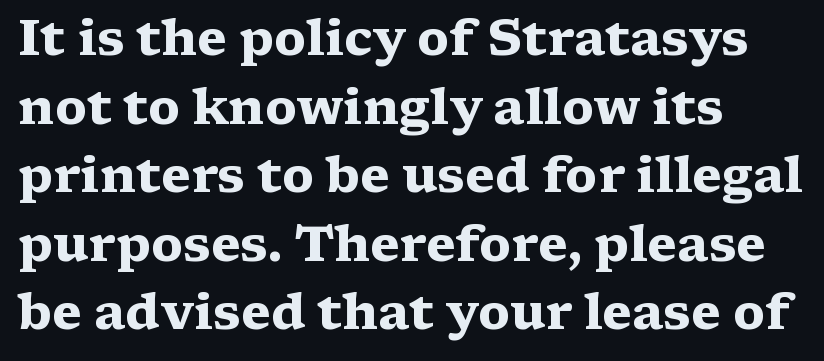
{"serif": "yes", "italic": "no", "bold": "yes", "weight": "heavy", "width": "wide", "stroke_contrast": "medium", "x_height": "medium", "monospaced": "no", "underline": "no", "align": "left", "line_spacing": "normal", "line_spacing_ratio": 1.4, "letter_spacing": "normal", "letter_spacing_em": 0.0, "glyph_px": 49}
